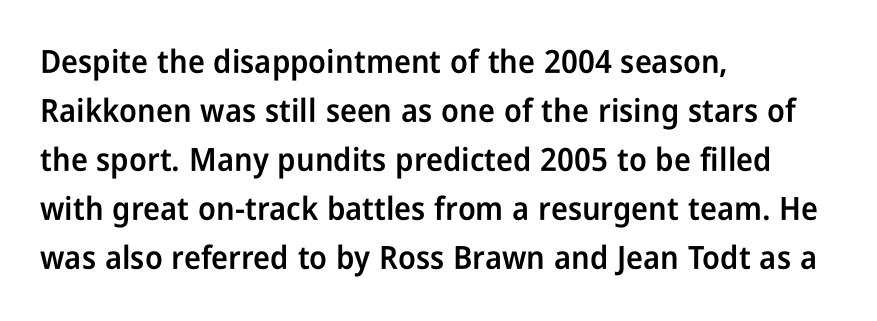
The letters are semibold — heavier than regular but short of a full bold. Varying glyph widths throughout — classic text-font behaviour. The ragged edge is on the right, which tells us the setting is flush left. These lines keep a tight, regular rhythm from letter to letter. The space directly below the letters is spotless.
